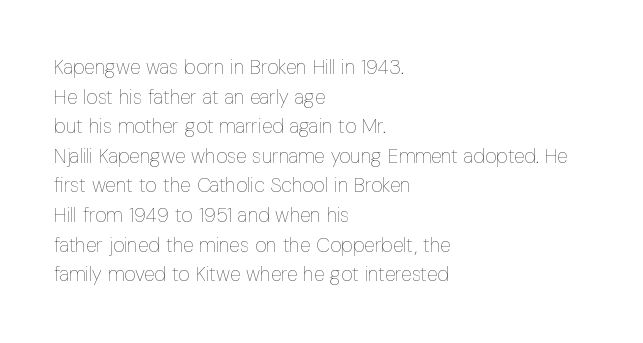
{"italic": "no", "bold": "no", "underline": "no", "align": "left", "line_spacing": "normal", "line_spacing_ratio": 1.48, "letter_spacing": "normal", "letter_spacing_em": 0.0, "glyph_px": 20}
